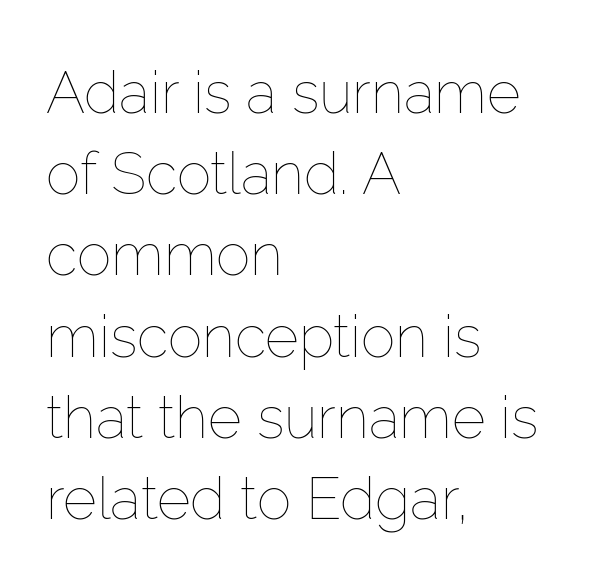
Leading matches the norm, producing a regular column. The gaps between neighbouring characters are ordinary and unremarkable. Do the characters align in a grid? No, the font is proportional. Stems and bowls with no extra thickness — not bold.
